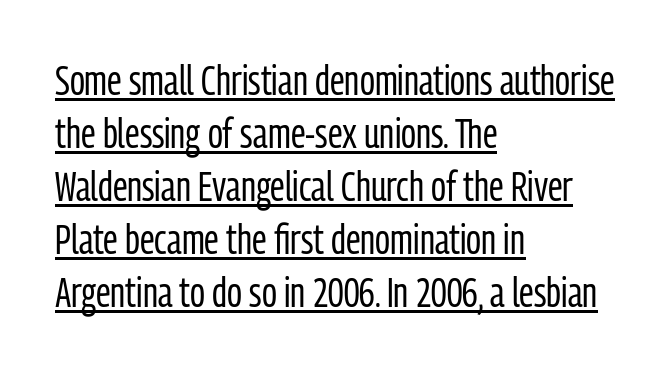
This is the regular roman posture of the typeface. Compared with a typical body face, this is equally light or lighter still. Each letter keeps its own natural width here, so spacing adapts to shape. Line starts are locked; line ends wander. Interline gaps are of average width in this sample. Letterform terminals end flat and unadorned throughout the passage.
